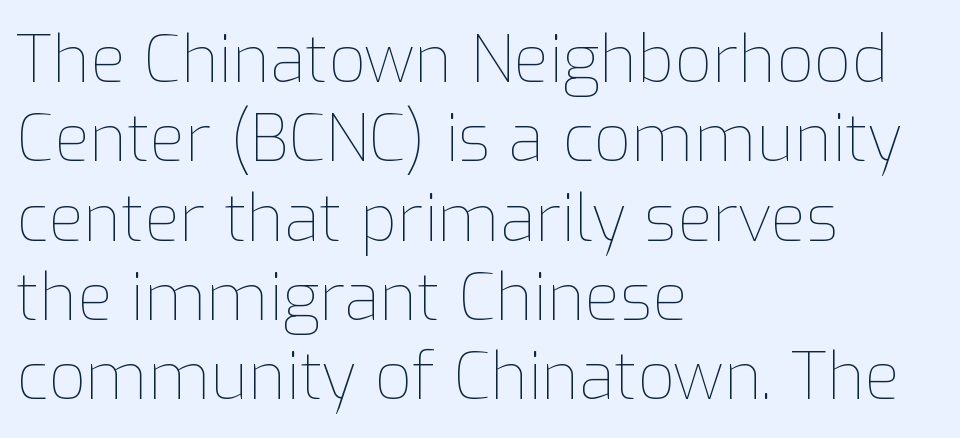
Q: Is the text bold? A: No.
Q: Is the text italic (slanted)? A: No, it is upright.
Q: Is the text underlined? A: No.
Q: How is the paragraph aligned? A: Left-aligned.
Q: Is the spacing between letters normal or unusually wide? A: Normal.
Q: Width (condensed, normal, or wide)? A: Normal.
Q: Stroke contrast? A: Low.
Q: x-height? A: Medium.
Q: Monospaced? A: No.
